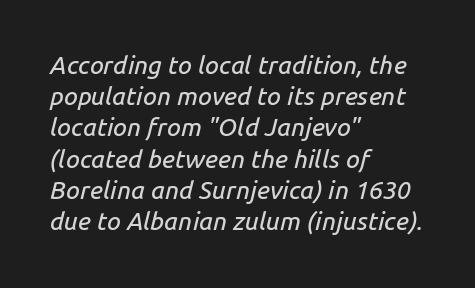
The image shows 25 px text type, italic (leaning right); set left-aligned, normal line spacing (1.25x), normal letter spacing, not underlined.
